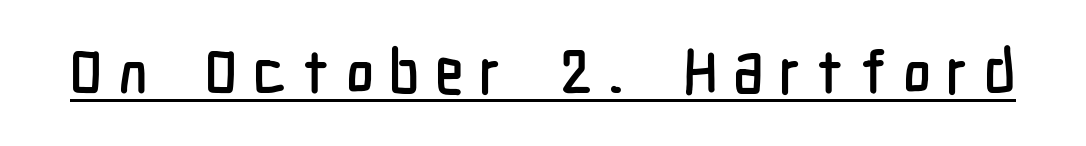
The image shows 60 px condensed sans-serif type, upright; set unusually wide letter spacing (+0.26 em), underlined; low stroke contrast and a medium x-height.
